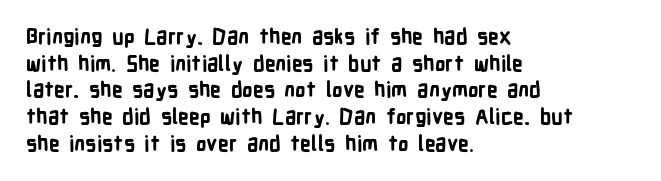
{"italic": "no", "bold": "yes", "underline": "no", "align": "left", "line_spacing": "normal", "line_spacing_ratio": 1.27, "letter_spacing": "normal", "letter_spacing_em": 0.0, "glyph_px": 21}
